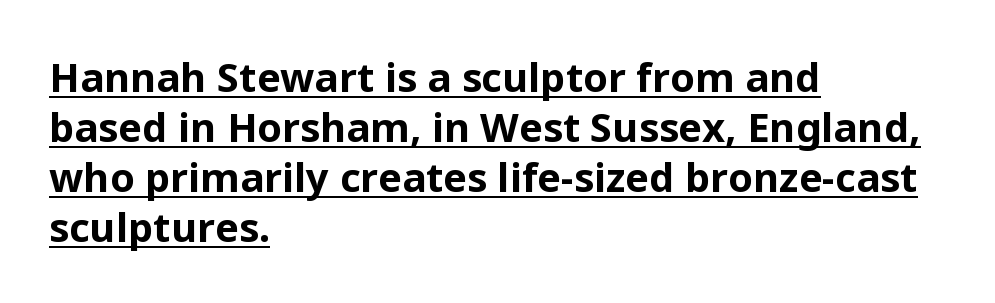
Vertical spacing — default. Does the lettering tilt? It doesn't — this is upright. A classic flush-left, rag-right setting is used for this passage. These lines keep a tight, regular rhythm from letter to letter. Proportional: the letters do not fall into vertical columns. The sample's only ornament is a line tracing under the words.
